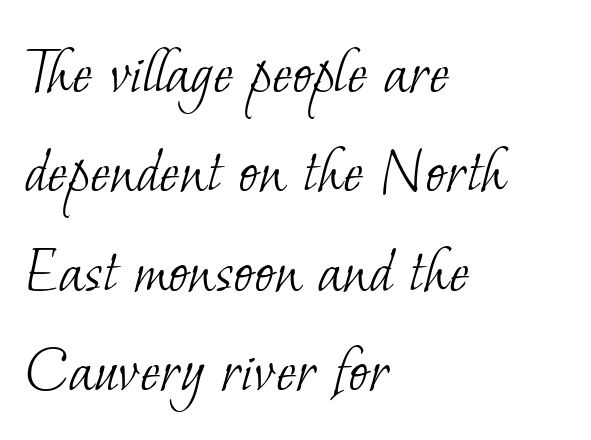
The rendering anchors every line to the left-hand side. Descenders are the only things crossing below the line. Whoever set this chose a conventional vertical rhythm. Here the glyphs are tracked normally, forming tight word shapes.
